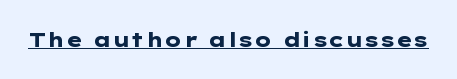
{"italic": "no", "bold": "yes", "underline": "yes", "letter_spacing": "normal", "letter_spacing_em": 0.0, "glyph_px": 20}
